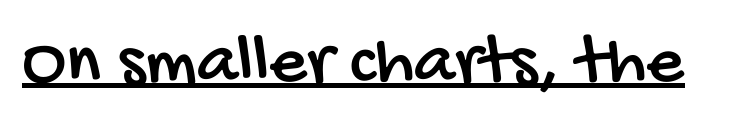
The string is rendered with underlining switched on. Typographically, this falls in the sans-serif category. Do the characters align in a grid? No, the font is proportional. Inter-character spacing is left at the font's built-in metrics.
